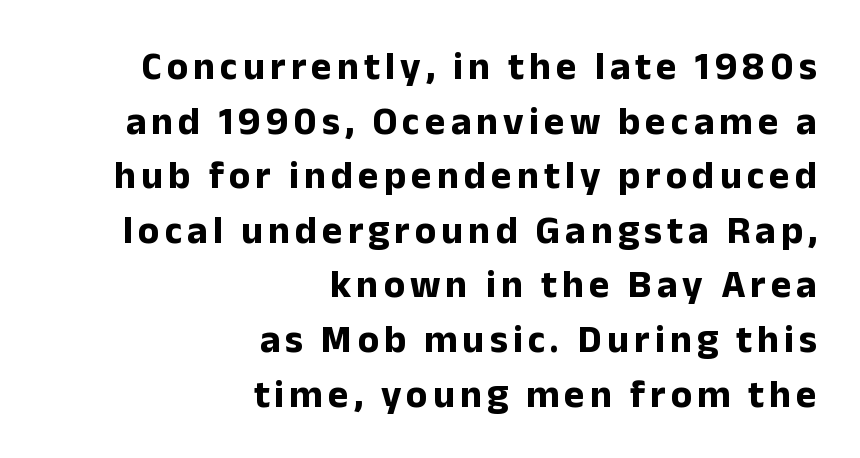
Varying glyph widths throughout — classic text-font behaviour. The letters stand straight up with perfectly vertical stems. Chunky letters — that's bold for sure. A typesetter would call this leading conventional body-copy spacing. Stroke terminals: plain, sans-serif.
